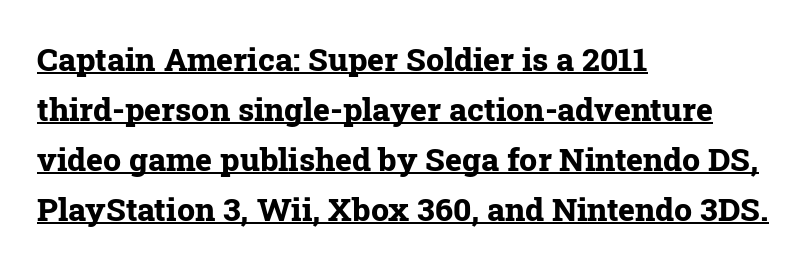
The image shows 32 px bold serif type, upright; set left-aligned, normal line spacing (1.56x), normal letter spacing, underlined; low stroke contrast and a medium x-height.
